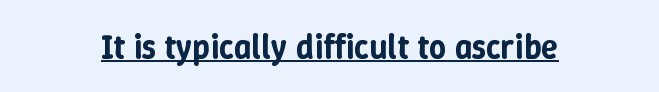
{"italic": "no", "width": "normal", "stroke_contrast": "low", "x_height": "medium", "monospaced": "no", "underline": "yes", "align": "center", "letter_spacing": "normal", "letter_spacing_em": 0.0, "glyph_px": 34}
